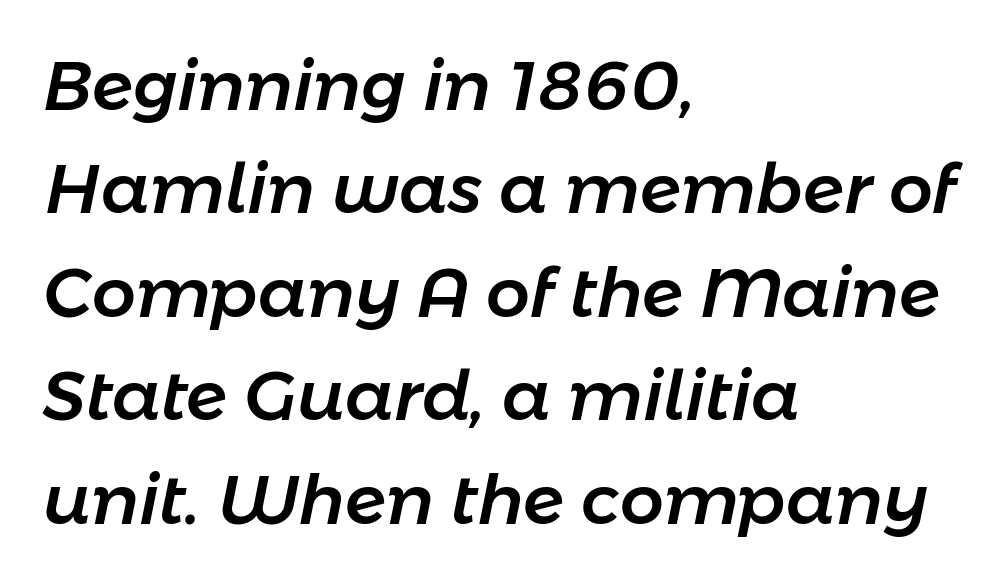
Leading matches the norm, producing a regular column. Standard letterfit; no display-style spreading of the glyphs. This rendering features lettering with no underline. Italic? Definitely — the glyphs are oblique. Caption: multi-line text, flush left, ragged right.
